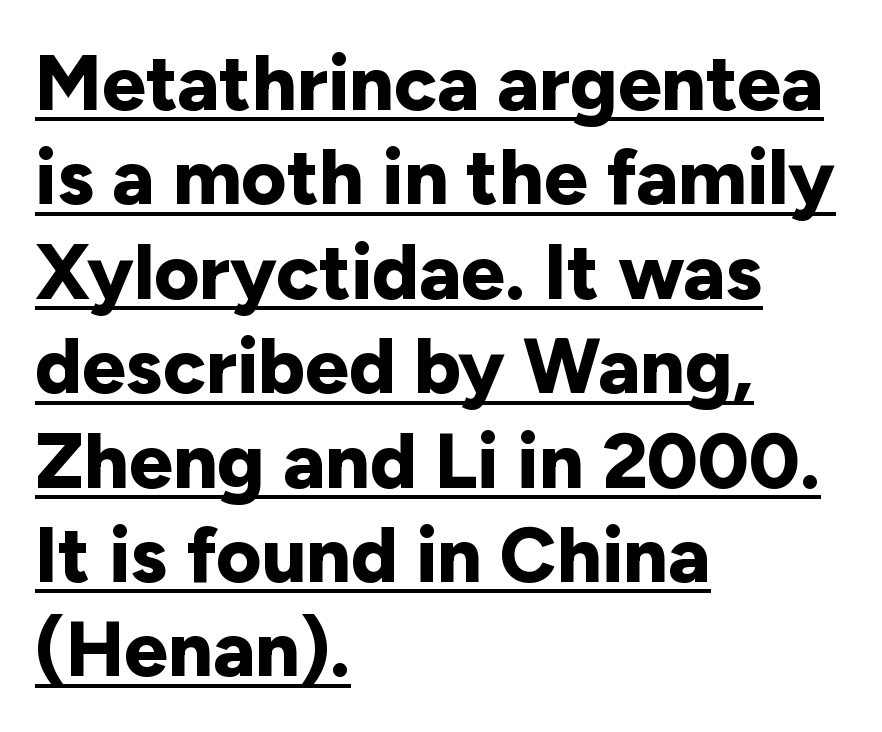
The lettering is marked with a stroke running underneath it. All the whitespace from short lines collects on the right. It's the straight-up-and-down kind of type. The strokes are fattened all the way to bold. The face used here is proportionally spaced, like ordinary book or web type.
